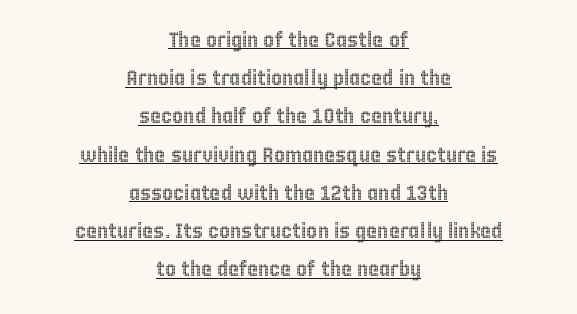
The image shows 21 px text type, upright; set centered, line spacing 1.82x, normal letter spacing, underlined.
